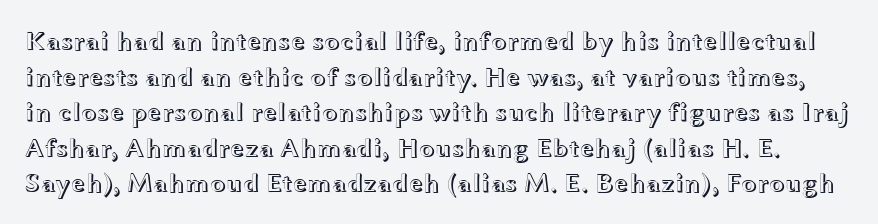
The image shows 26 px text type, upright; set normal line spacing (1.37x), normal letter spacing, not underlined.
